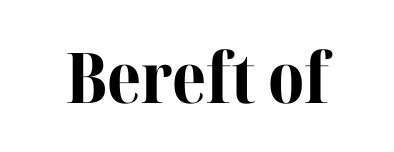
Each glyph is drawn with heavy, bold strokes. Designer's note — italics off, roman on. This rendering leaves character spacing at its baseline value. Descenders hang freely into open space. Is this a sans? No — the strokes have serifs. The letters advance in unequal steps, a hallmark of proportional type.
